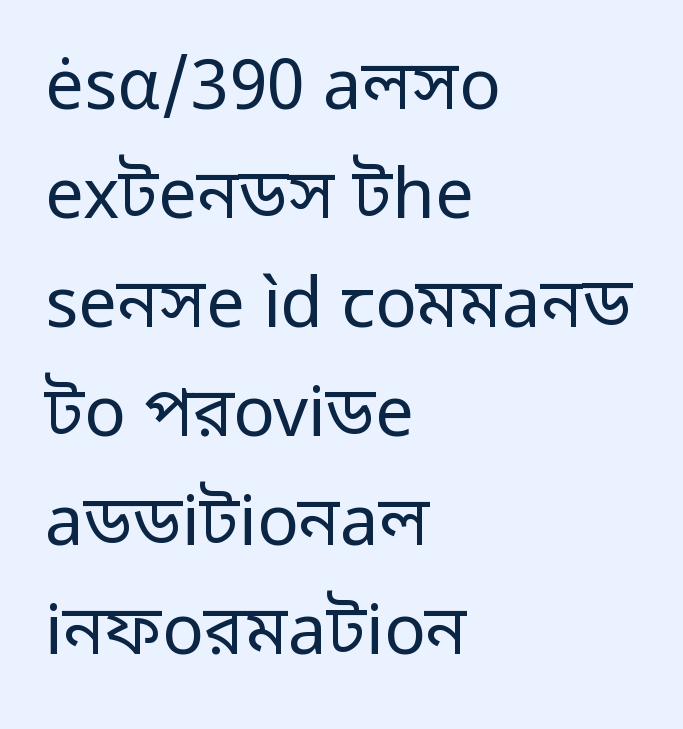
The image shows 69 px regular-weight sans-serif type, upright; set left-aligned, normal line spacing (1.58x), normal letter spacing, not underlined; low stroke contrast and a medium x-height.
